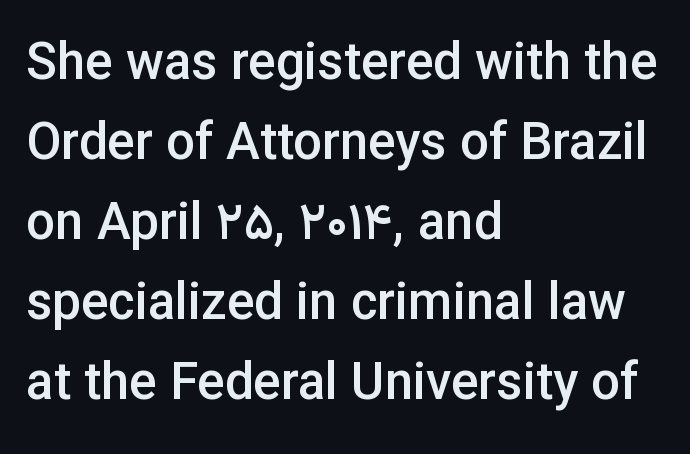
Look at the tracking — it's just the regular setting, nothing added. A sans-serif font was chosen for this passage. Caption: multi-line text, flush left, ragged right. Upright lettering throughout. The strip under each line holds only bare page.
